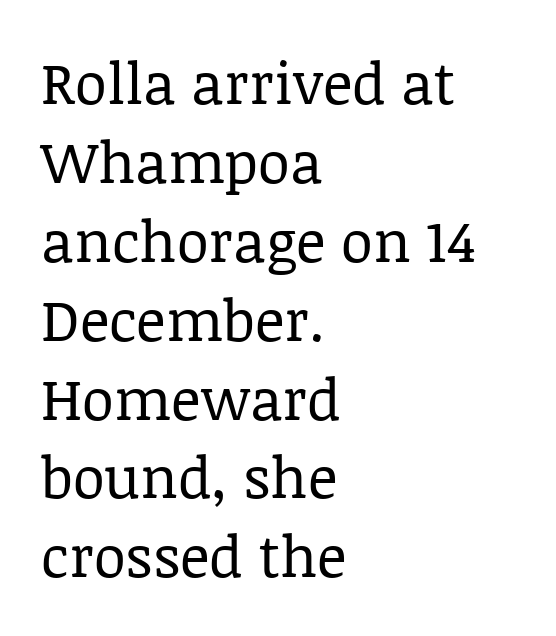
Q: Is the text bold? A: No.
Q: Is the text italic (slanted)? A: No, it is upright.
Q: Is the typeface a serif or a sans-serif typeface? A: Serif.
Q: Is the text underlined? A: No.
Q: How is the paragraph aligned? A: Left-aligned.
Q: Is the spacing between letters normal or unusually wide? A: Normal.
Q: Is the spacing between lines tight, normal or loose? A: Normal.
Q: Width (condensed, normal, or wide)? A: Normal.
Q: Stroke contrast? A: Low.
Q: x-height? A: Large.
Q: Monospaced? A: No.
